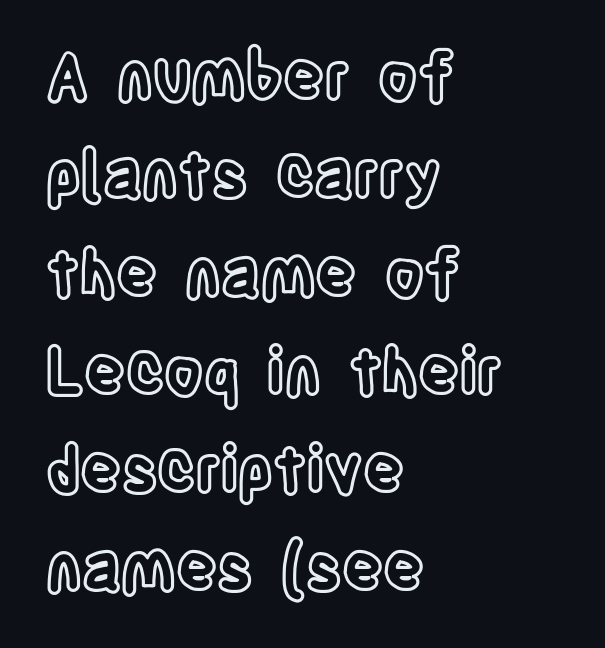
{"italic": "no", "width": "condensed", "x_height": "large", "monospaced": "no", "underline": "no", "align": "left", "line_spacing": "normal", "line_spacing_ratio": 1.56, "letter_spacing": "normal", "letter_spacing_em": 0.0, "glyph_px": 63}
